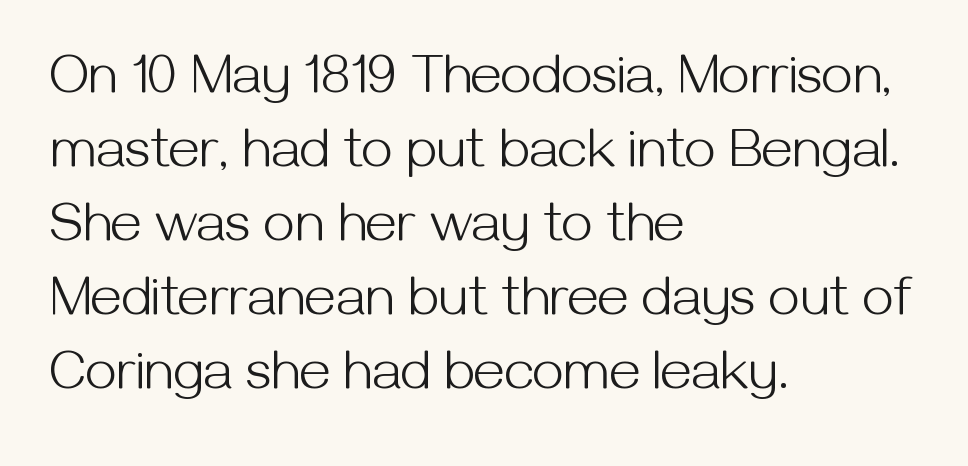
Q: Is the text bold? A: No.
Q: Is the text italic (slanted)? A: No, it is upright.
Q: Is the typeface a serif or a sans-serif typeface? A: Sans-serif.
Q: Is the text underlined? A: No.
Q: How is the paragraph aligned? A: Left-aligned.
Q: Is the spacing between letters normal or unusually wide? A: Normal.
Q: Is the spacing between lines tight, normal or loose? A: Normal.
Q: Width (condensed, normal, or wide)? A: Normal.
Q: Stroke contrast? A: Medium.
Q: x-height? A: Medium.
Q: Monospaced? A: No.
